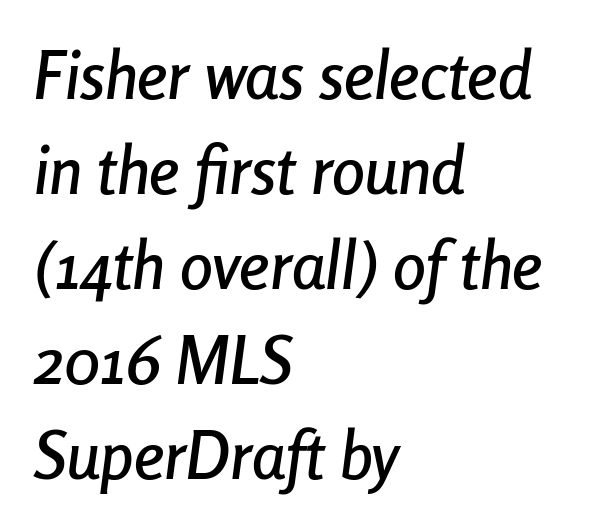
Words float on clear page, feet unadorned. Slanted lettering throughout. A typesetter would call this zero additional tracking. In terms of leading, this rendering sits right in the middle. Where is the straight margin? On the left.
